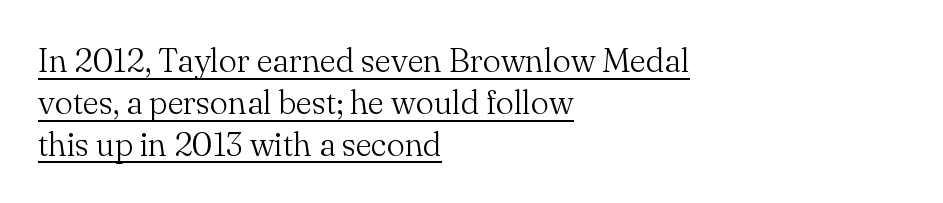
Look at the bottom of the vertical strokes: they flare into serifs here. Inter-character spacing is left at the font's built-in metrics. The rendered words wear a rule along their underside. In terms of posture, this sample is upright.
